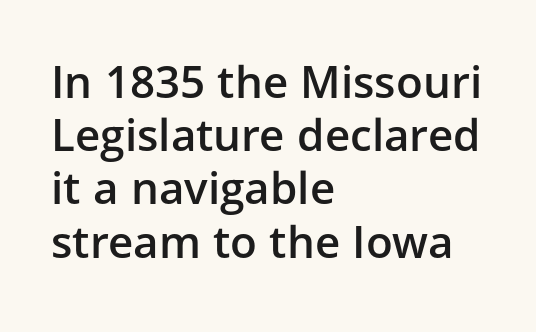
Reading down the block, your eye returns to a fixed left position each line. The rendering shows plain stroke endings on the letterforms — a sans-serif design. Inter-character spacing is left at the font's built-in metrics. This sample has the flowing, uneven cadence of proportional lettering. Notice how the stems are strictly vertical — no italics here.
